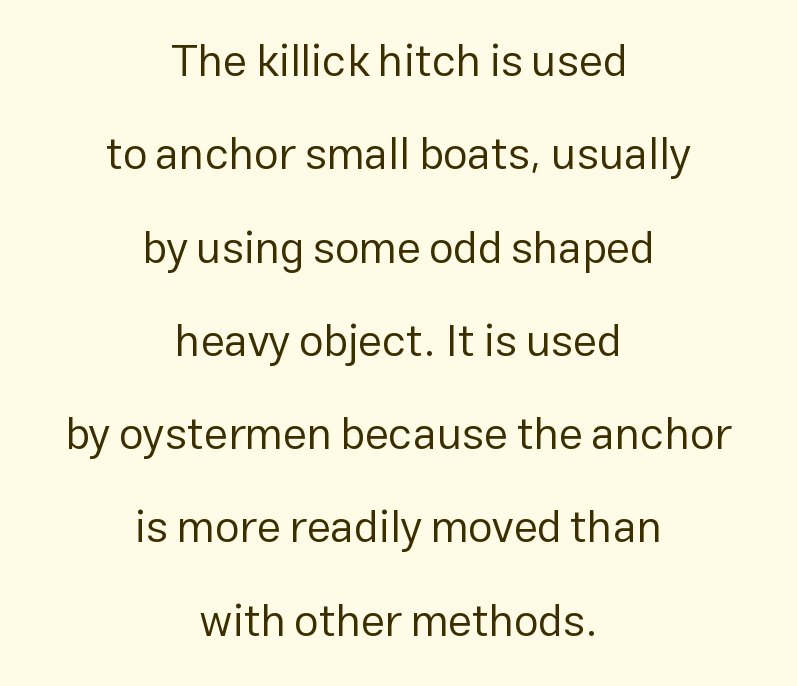
{"serif": "no", "italic": "no", "bold": "no", "weight": "regular", "width": "normal", "stroke_contrast": "low", "x_height": "medium", "monospaced": "no", "underline": "no", "align": "center", "line_spacing": "loose", "line_spacing_ratio": 2.12, "letter_spacing": "normal", "letter_spacing_em": 0.0, "glyph_px": 44}
